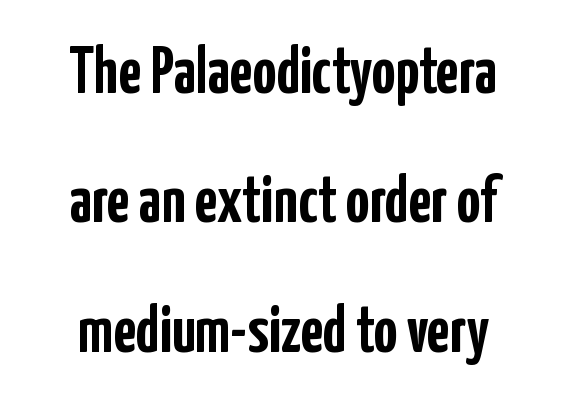
The image shows 66 px semibold, condensed sans-serif type, upright; set loose line spacing (1.96x), normal letter spacing, not underlined; low stroke contrast and a medium x-height.
